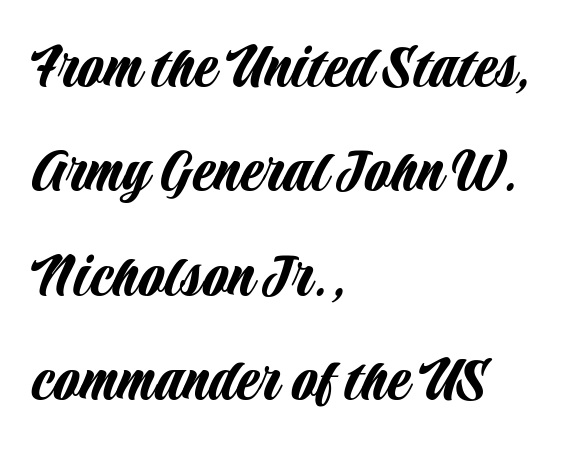
The image shows 66 px condensed sans-serif type; set left-aligned, normal line spacing (1.58x), normal letter spacing, not underlined; low stroke contrast and a large x-height.
